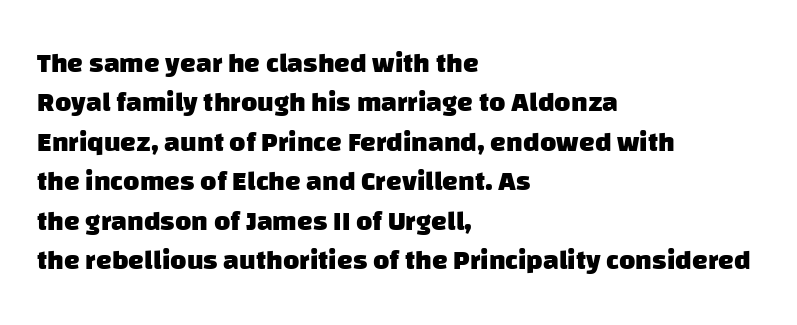
The image shows 28 px heavy sans-serif type; set left-aligned, normal line spacing (1.41x), normal letter spacing, not underlined; low stroke contrast and a large x-height.
